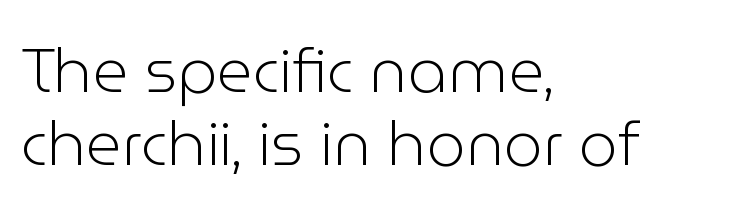
The image shows 62 px light sans-serif type, upright; set left-aligned, line spacing 1.17x, normal letter spacing, not underlined; low stroke contrast and a medium x-height.
